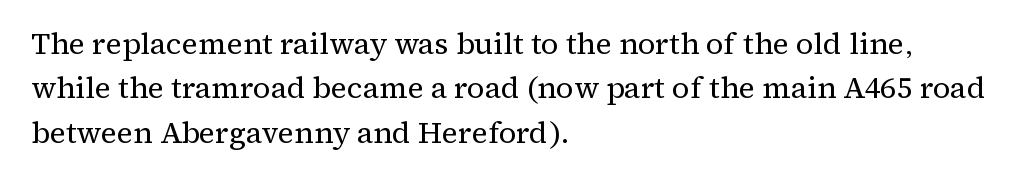
Q: Is the text bold? A: No.
Q: Is the text italic (slanted)? A: No, it is upright.
Q: Is the typeface a serif or a sans-serif typeface? A: Serif.
Q: Is the text underlined? A: No.
Q: How is the paragraph aligned? A: Left-aligned.
Q: Is the spacing between letters normal or unusually wide? A: Normal.
Q: Is the spacing between lines tight, normal or loose? A: Normal.
Q: Width (condensed, normal, or wide)? A: Normal.
Q: Stroke contrast? A: Medium.
Q: x-height? A: Medium.
Q: Monospaced? A: No.
